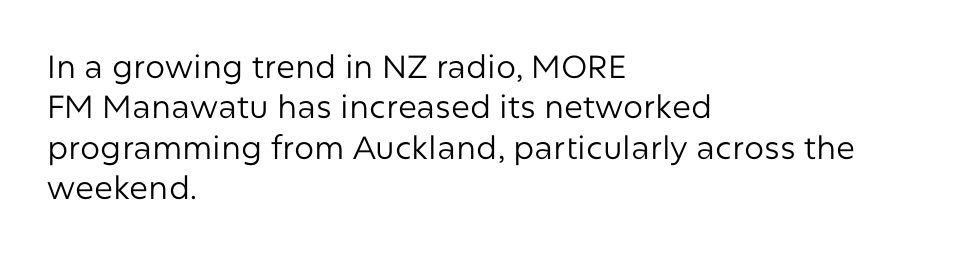
{"serif": "no", "italic": "no", "bold": "no", "weight": "regular", "width": "normal", "stroke_contrast": "low", "x_height": "medium", "monospaced": "no", "underline": "no", "align": "left", "line_spacing": "normal", "line_spacing_ratio": 1.26, "letter_spacing": "normal", "letter_spacing_em": 0.0, "glyph_px": 32}
